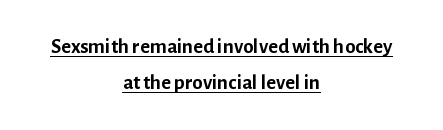
Q: Is the text bold? A: Yes.
Q: Is the text italic (slanted)? A: No, it is upright.
Q: Is the text underlined? A: Yes.
Q: How is the paragraph aligned? A: Centered.
Q: Is the spacing between letters normal or unusually wide? A: Normal.
Q: Is the spacing between lines tight, normal or loose? A: Normal.
